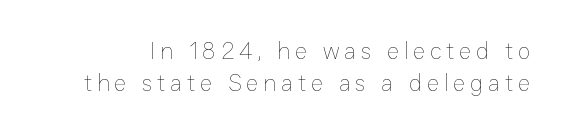
Regular leading. No heavy texture on the line: the type isn't bold. The foot of each line stays bare and open. No italicization has been applied; the sample stays upright.
